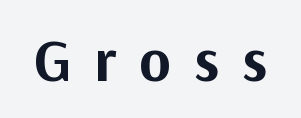
Q: Is the text bold? A: Yes.
Q: Is the text italic (slanted)? A: No, it is upright.
Q: Is the typeface a serif or a sans-serif typeface? A: Sans-serif.
Q: Is the text underlined? A: No.
Q: Is the spacing between letters normal or unusually wide? A: Unusually wide.
Q: Width (condensed, normal, or wide)? A: Normal.
Q: Stroke contrast? A: Medium.
Q: x-height? A: Medium.
Q: Monospaced? A: No.
